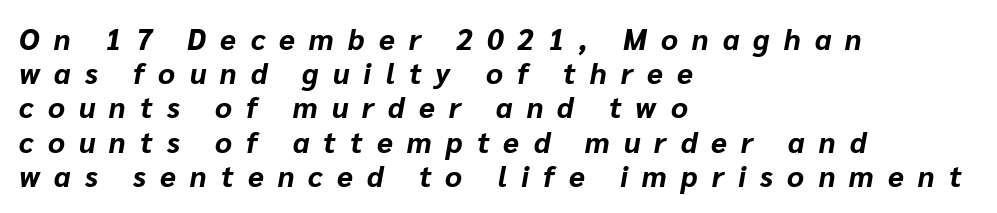
The image shows 29 px bold type, italic (leaning right); set left-aligned, line spacing 1.18x, unusually wide letter spacing (+0.49 em), not underlined; low stroke contrast and a medium x-height.
